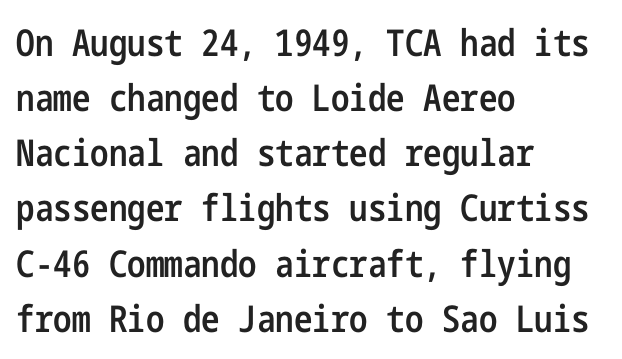
The image shows 37 px semibold, condensed sans-serif type, upright; set left-aligned, normal line spacing (1.49x), normal letter spacing, not underlined; low stroke contrast and a medium x-height.
